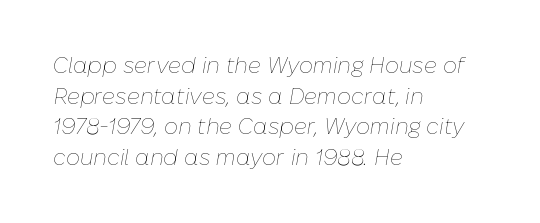
The image shows 22 px text type, italic (leaning right); set left-aligned, normal line spacing (1.39x), normal letter spacing, not underlined.
